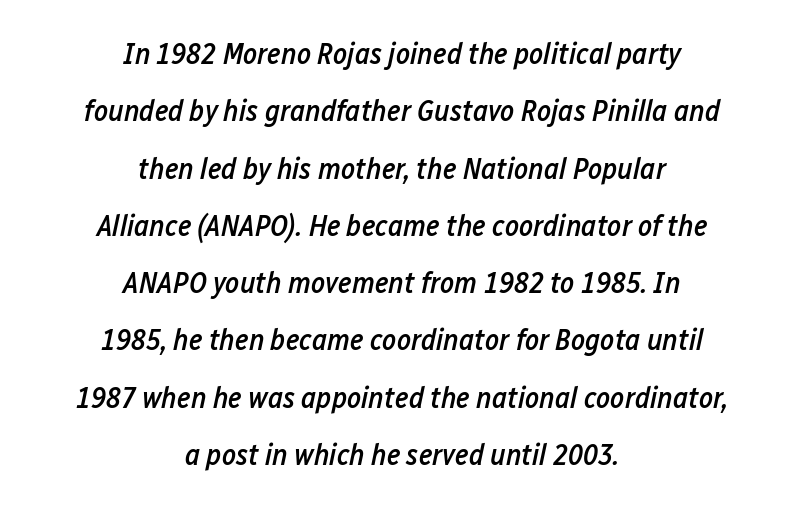
{"italic": "yes", "lean": "right", "slant_degrees": 12, "bold": "semi", "weight": "semibold", "width": "condensed", "stroke_contrast": "low", "x_height": "medium", "monospaced": "no", "underline": "no", "align": "center", "line_spacing": "loose", "line_spacing_ratio": 1.91, "letter_spacing": "normal", "letter_spacing_em": 0.0, "glyph_px": 30}
